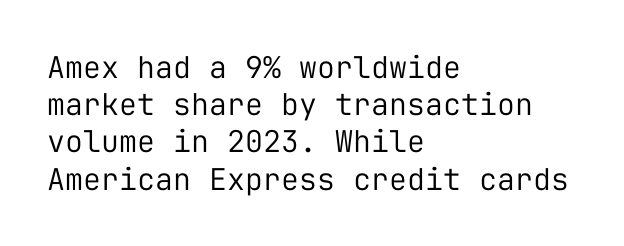
The paragraph shown leans on its left margin. The passage shown is not bold in any degree. This rendering features lettering with no underline. The rendering uses typewriter-style spacing with identical character cells.
